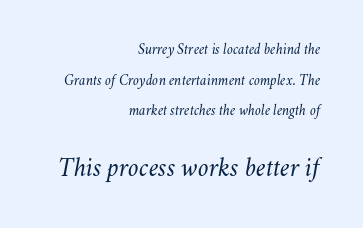
Q: Is the text bold? A: No.
Q: Is the text italic (slanted)? A: Yes, it leans right by about 11 degrees.
Q: Is the text underlined? A: No.
Q: How is the paragraph aligned? A: Right-aligned.
Q: Is the spacing between letters normal or unusually wide? A: Normal.
Q: Is the spacing between lines tight, normal or loose? A: Loose.
Q: Which block of text is set in a larger size, the first (top) or the second (bottom)? A: The second (bottom) one.
